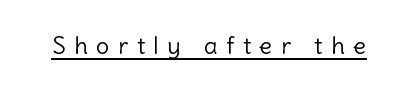
{"italic": "no", "bold": "no", "underline": "yes", "letter_spacing": "wide", "letter_spacing_em": 0.36, "glyph_px": 24}
